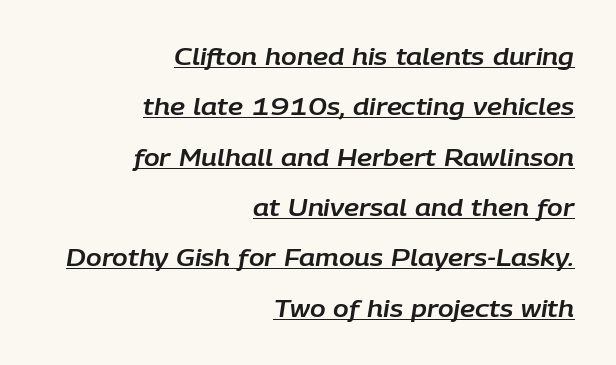
Q: Is the text italic (slanted)? A: Yes, it leans right by about 9 degrees.
Q: Is the text underlined? A: Yes.
Q: How is the paragraph aligned? A: Right-aligned.
Q: Is the spacing between letters normal or unusually wide? A: Normal.
Q: Is the spacing between lines tight, normal or loose? A: Loose.
